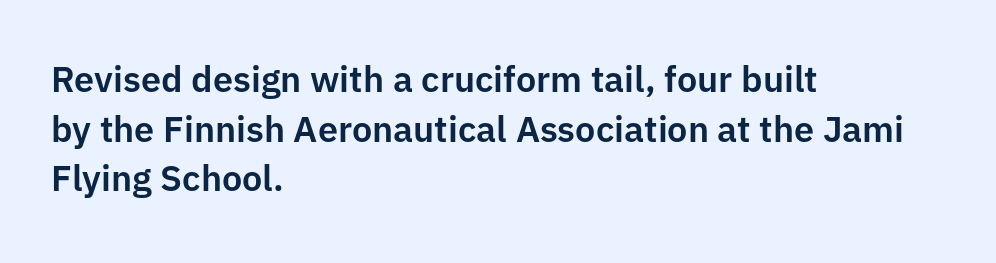
The image shows 36 px sans-serif type, upright; set left-aligned, normal line spacing (1.38x), normal letter spacing, not underlined; low stroke contrast and a medium x-height.
